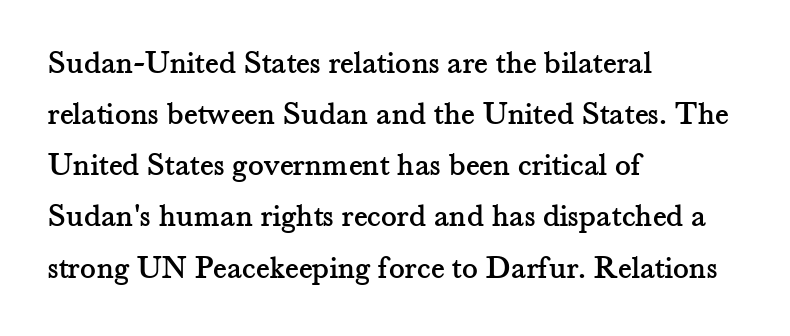
The image shows 33 px serif type, upright; set left-aligned, normal line spacing (1.55x), normal letter spacing, not underlined; medium stroke contrast and a small x-height.
